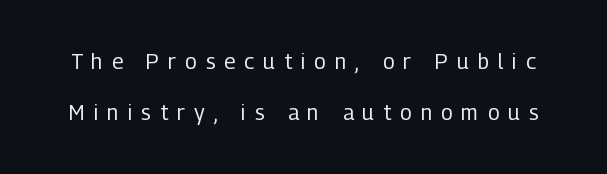
Letters rest on an invisible, unmarked baseline. When letters stand straight like this, we call the style roman or upright. Does extra space separate the letters? Yes, quite a lot of it. Line spacing here is loose.
